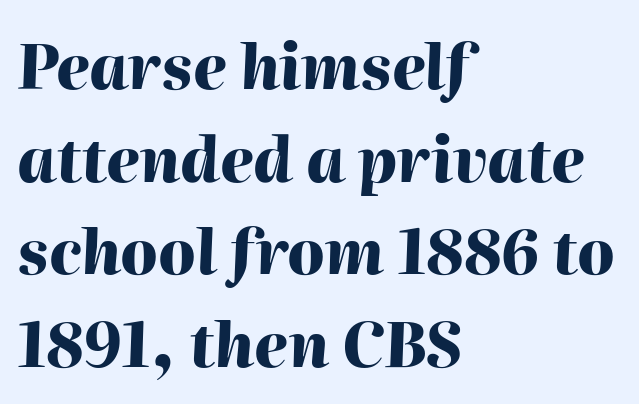
Notice how thick the strokes are: this is what a full bold looks like. Summary of vertical rhythm: regular, with standard interline spacing. Is the type slanted? Yes — the strokes lean at a clear angle. Casual observation: everything's shoved over to the left.
